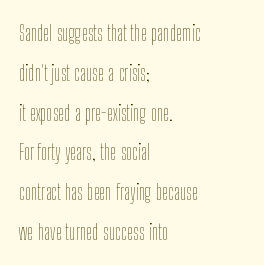
The letterforms sit shoulder to shoulder at normal distance. The face looks like a standard text weight, possibly lighter. Leftover space on each line is placed entirely after the last word. No italicization has been applied; the sample stays upright.
